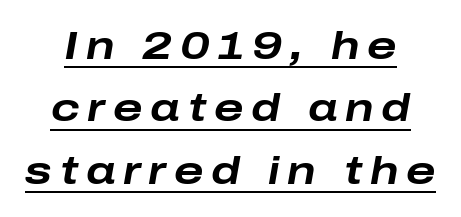
{"italic": "yes", "lean": "right", "slant_degrees": 10, "bold": "yes", "weight": "bold", "width": "wide", "stroke_contrast": "low", "x_height": "medium", "monospaced": "no", "underline": "yes", "line_spacing": "normal", "line_spacing_ratio": 1.6, "letter_spacing": "wide", "letter_spacing_em": 0.2, "glyph_px": 39}
